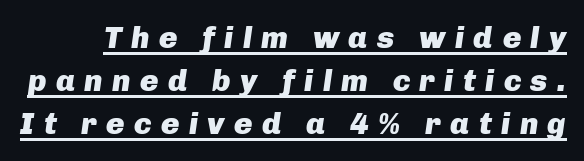
Quick note: interline space is typical. Character widths vary here, with narrow letters taking less room than wide ones. Strokes here are thick enough to call this a true bold. Honestly, the letter spacing is so wide it's the main thing you notice. Italic? Definitely — the glyphs are oblique.
